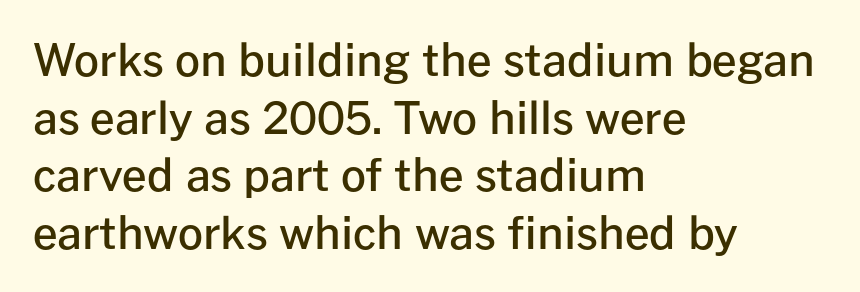
The image shows 44 px semibold sans-serif type, upright; set left-aligned, normal line spacing (1.31x), normal letter spacing, not underlined; low stroke contrast and a medium x-height.
